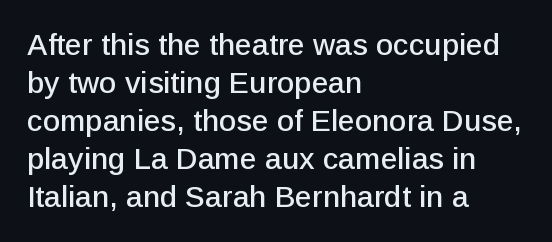
Is the letter spacing exaggerated? No — it looks like the ordinary default. The text block is weighted toward the left margin, trailing off unevenly rightward. Check where the strokes stop: nothing finishes them off — pure sans. If you drew a line through each stem, it would be perfectly vertical. Here the designer chose a conventional face with non-uniform glyph widths. Descenders are the only things crossing below the line.
